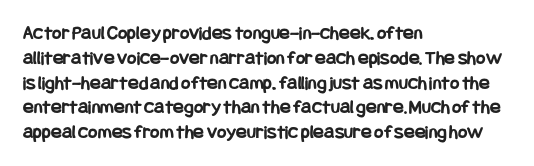
Line starts are locked; line ends wander. Tracking value appears to be zero — textbook default spacing. Style check: upright. Rule under the text: the space is simply empty. Heavy-handed strokes throughout: this text is bold.
